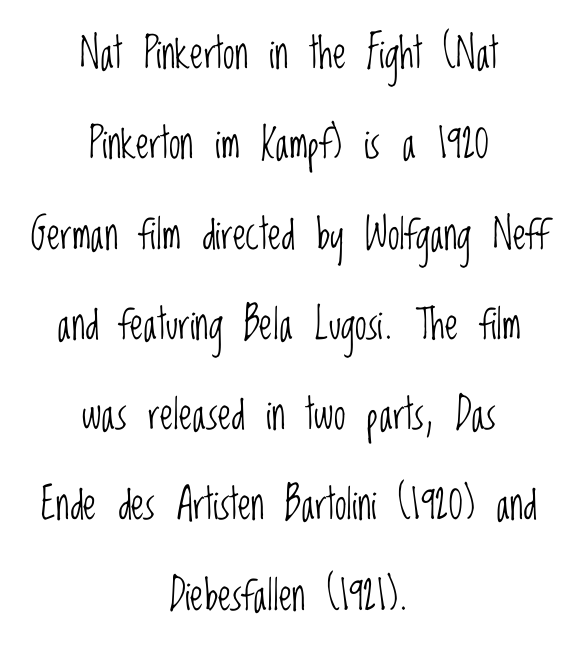
{"serif": "no", "italic": "no", "bold": "no", "weight": "light", "width": "condensed", "stroke_contrast": "low", "x_height": "large", "monospaced": "no", "underline": "no", "align": "center", "line_spacing": "loose", "line_spacing_ratio": 2.15, "letter_spacing": "normal", "letter_spacing_em": 0.0, "glyph_px": 42}
